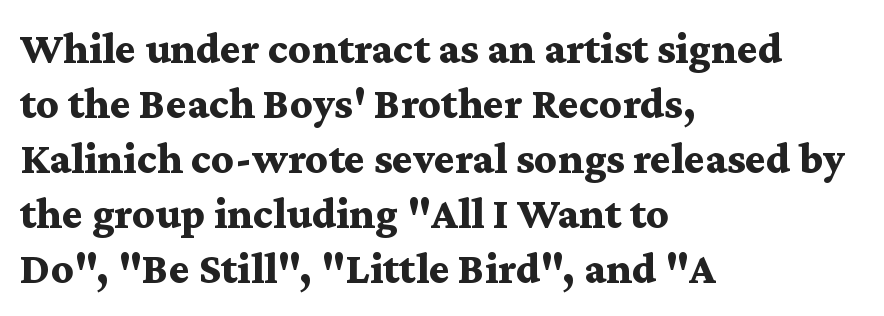
{"serif": "yes", "italic": "no", "bold": "yes", "weight": "bold", "width": "wide", "stroke_contrast": "medium", "x_height": "medium", "monospaced": "no", "underline": "no", "align": "left", "line_spacing": "normal", "line_spacing_ratio": 1.25, "letter_spacing": "normal", "letter_spacing_em": 0.0, "glyph_px": 44}
